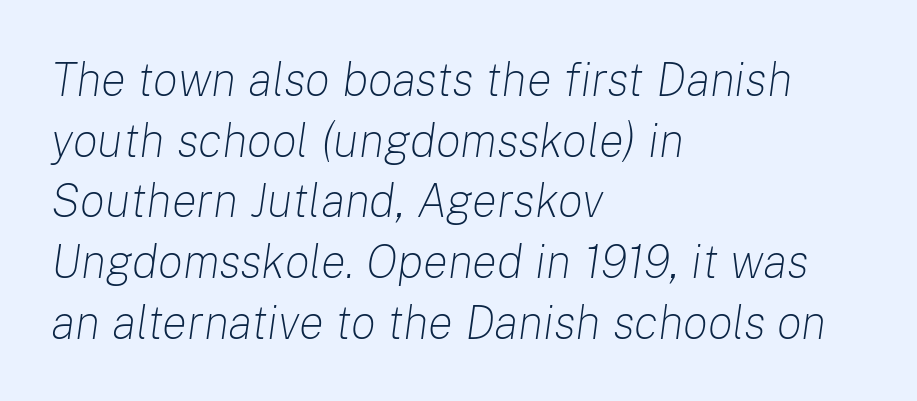
Q: Is the text bold? A: No.
Q: Is the text italic (slanted)? A: Yes, it leans right by about 8 degrees.
Q: Is the text underlined? A: No.
Q: How is the paragraph aligned? A: Left-aligned.
Q: Is the spacing between letters normal or unusually wide? A: Normal.
Q: Is the spacing between lines tight, normal or loose? A: Normal.
Q: Width (condensed, normal, or wide)? A: Normal.
Q: Stroke contrast? A: Low.
Q: x-height? A: Medium.
Q: Monospaced? A: No.
